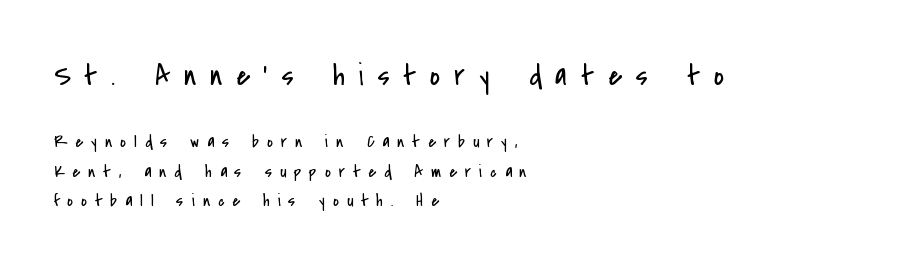
The image shows 31 px regular-weight, condensed sans-serif type, upright; set left-aligned, normal line spacing (1.63x), unusually wide letter spacing (+0.44 em), not underlined; the first (top) block is 1.72x larger; low stroke contrast and a small x-height.
